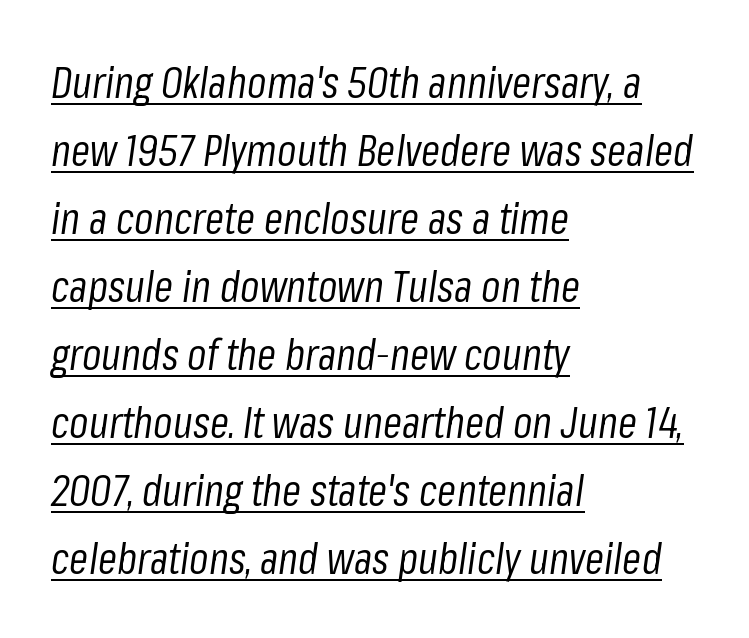
The image shows 43 px regular-weight, condensed type, italic (leaning right); set left-aligned, normal line spacing (1.58x), normal letter spacing, underlined; low stroke contrast and a medium x-height.
